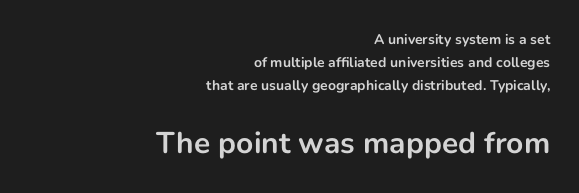
The image shows 30 px bold sans-serif type, upright; set right-aligned, normal line spacing (1.64x), normal letter spacing, not underlined; the second (bottom) block is 2.14x larger; low stroke contrast and a medium x-height.
